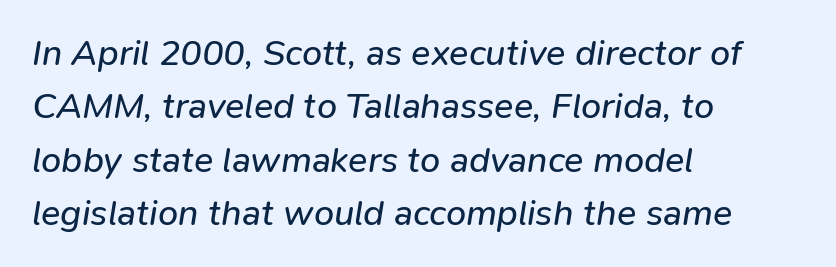
There's an unmistakable incline to the writing here. Plain, unruled lines of type. Does extra space separate the letters? No, they use regular spacing. Each letter keeps its own natural width here, so spacing adapts to shape. Notice how the passage keeps a crisp vertical edge on the left only. Bold? No — there's no thickening of the strokes.
